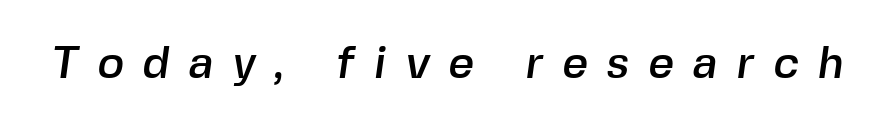
{"serif": "no", "width": "normal", "x_height": "medium", "monospaced": "no", "underline": "no", "letter_spacing": "wide", "letter_spacing_em": 0.42, "glyph_px": 45}
